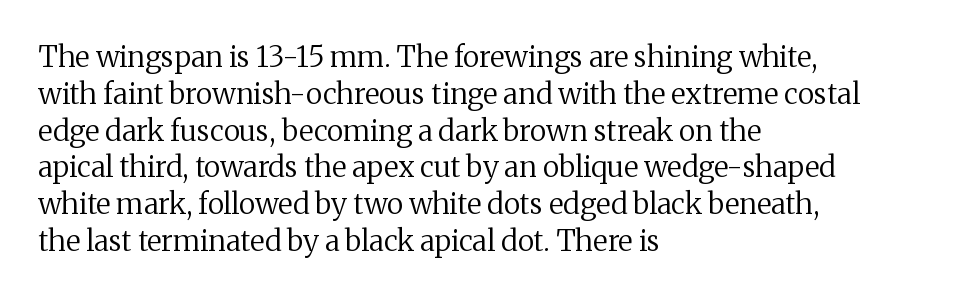
{"serif": "yes", "italic": "no", "bold": "no", "weight": "regular", "width": "normal", "stroke_contrast": "medium", "x_height": "medium", "monospaced": "no", "underline": "no", "align": "left", "line_spacing": "normal", "line_spacing_ratio": 1.27, "letter_spacing": "normal", "letter_spacing_em": 0.0, "glyph_px": 29}
